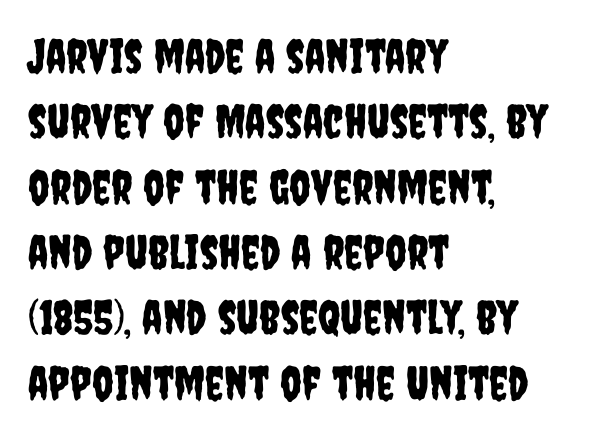
This sample keeps an unexceptional amount of space between lines. No extra tracking has been applied to these lines. The lines in this sample share a left origin and differ only in where they stop. The font's upright variant was chosen for this text. Looks like regular typesetting: each glyph gets only the width it needs. The face used here is a sans, in the tradition of grotesques and geometrics.
